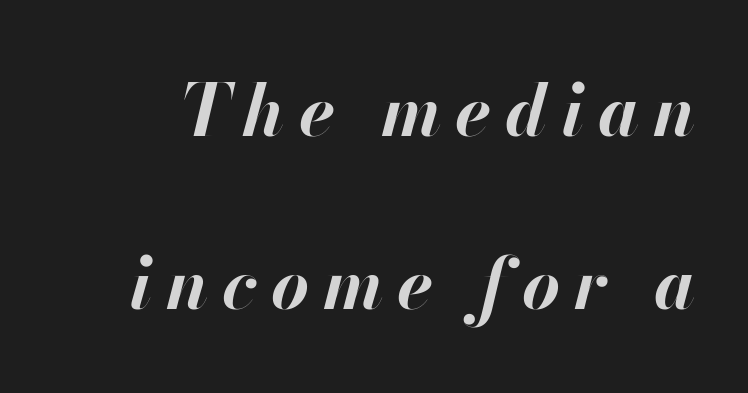
The image shows 73 px bold type, italic (leaning right); set loose line spacing (2.37x), not underlined; high stroke contrast and a small x-height.
